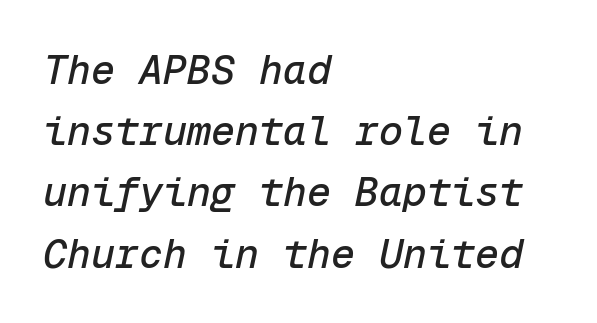
The line-height multiplier appears to be the usual default. Look at the tracking — it's just the regular setting, nothing added. No word sits above an underline. A student would call this left alignment; a typographer would say flush left, rag right.
